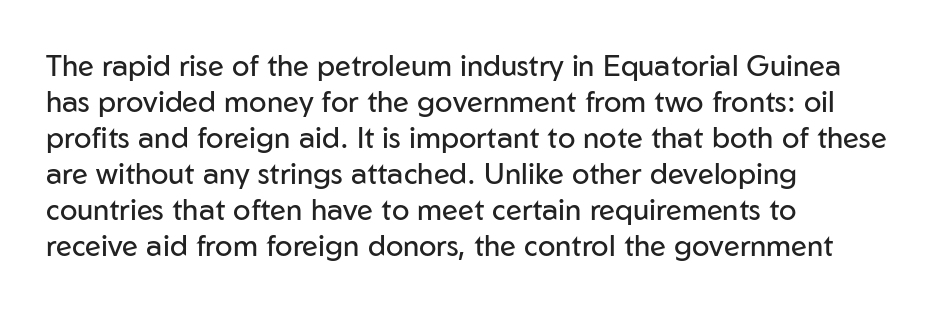
{"serif": "no", "italic": "no", "bold": "no", "weight": "regular", "width": "normal", "stroke_contrast": "low", "x_height": "medium", "monospaced": "no", "underline": "no", "align": "left", "line_spacing_ratio": 1.24, "letter_spacing": "normal", "letter_spacing_em": 0.0, "glyph_px": 29}
